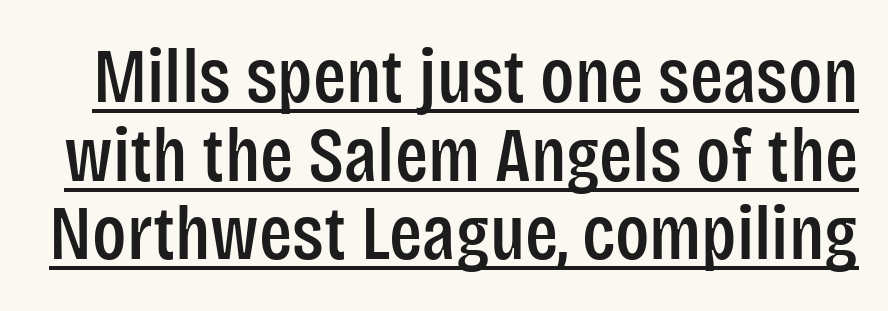
The line texture is even and compact thanks to regular tracking. A sans-serif font was chosen for this passage. Italic? Not at all — the glyphs are vertical. Do the characters align in a grid? No, the font is proportional. Quick note: underline on.
